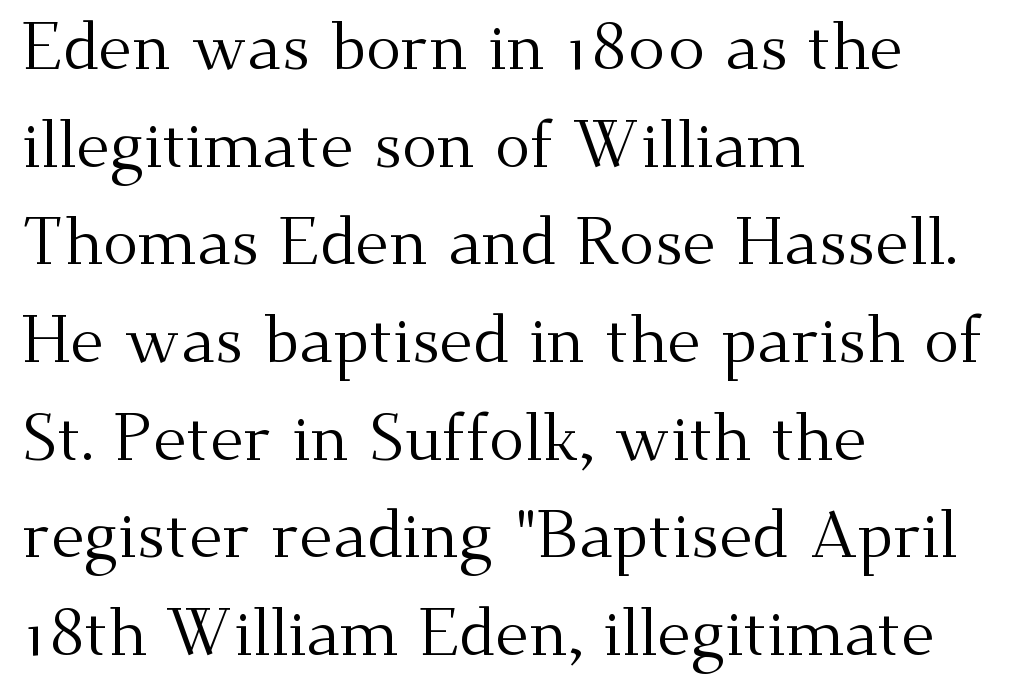
{"serif": "yes", "italic": "no", "bold": "no", "weight": "regular", "width": "normal", "stroke_contrast": "medium", "x_height": "small", "monospaced": "no", "underline": "no", "align": "left", "line_spacing": "normal", "line_spacing_ratio": 1.48, "letter_spacing": "normal", "letter_spacing_em": 0.0, "glyph_px": 66}
